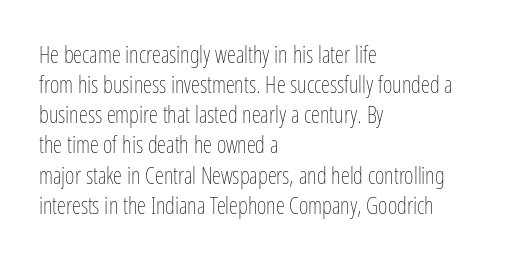
Q: Is the text bold? A: No.
Q: Is the text italic (slanted)? A: No, it is upright.
Q: Is the text underlined? A: No.
Q: How is the paragraph aligned? A: Left-aligned.
Q: Is the spacing between letters normal or unusually wide? A: Normal.
Q: Is the spacing between lines tight, normal or loose? A: Normal.
